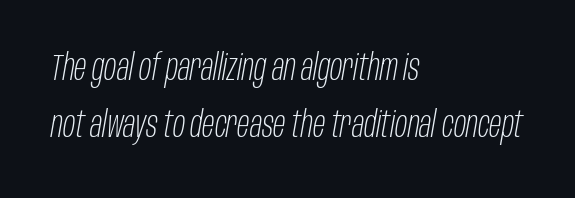
Each letter keeps its own natural width here, so spacing adapts to shape. The foot of each line stays bare and open. Notice how the stems are inclined rather than vertical — that's the hallmark of italics. Short note: letters normally spaced. Evenly set lines give the paragraph a standard silhouette. Is the block centered? No — it sits flush against the left margin.
